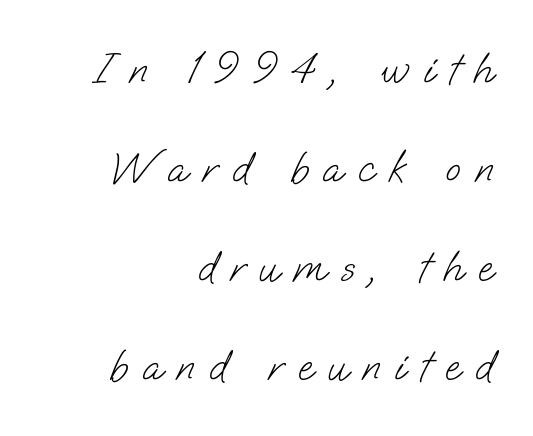
The rendering uses natural spacing where letterforms have individual widths. This rendering uses right alignment, leaving the left contour irregular. This rendering widens character spacing well past its baseline value. The line-height multiplier appears high, well above default.
